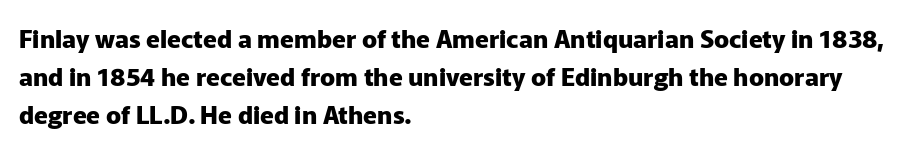
The image shows 25 px bold type, upright; set left-aligned, normal line spacing (1.53x), normal letter spacing, not underlined.
